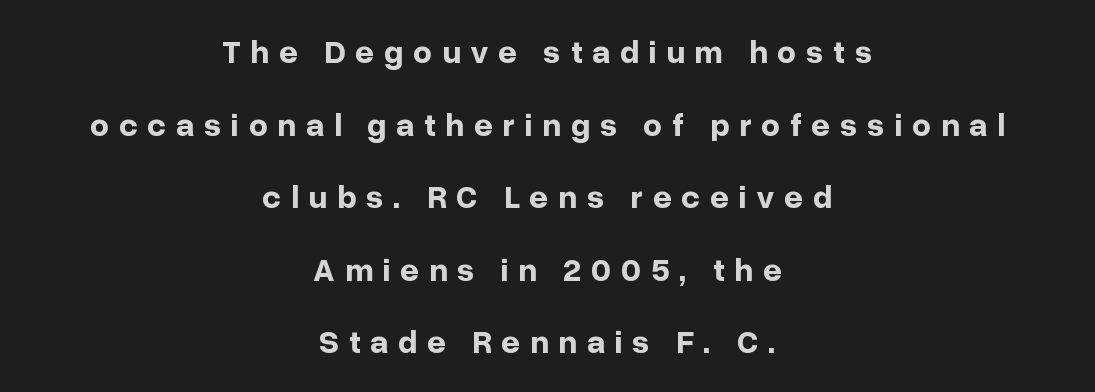
{"serif": "no", "italic": "no", "bold": "yes", "weight": "bold", "width": "normal", "stroke_contrast": "low", "x_height": "medium", "monospaced": "no", "underline": "no", "align": "center", "line_spacing": "loose", "line_spacing_ratio": 2.2, "letter_spacing": "wide", "letter_spacing_em": 0.29, "glyph_px": 33}
